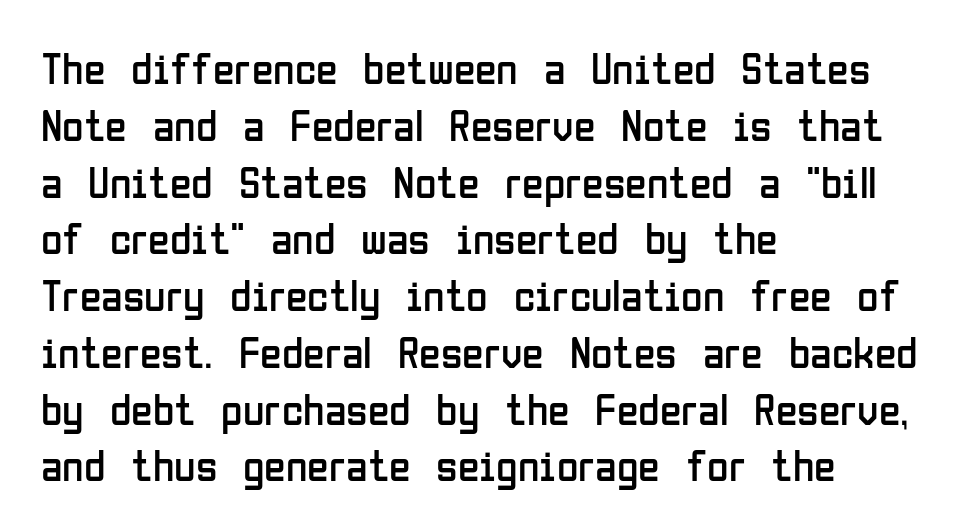
{"serif": "no", "italic": "no", "bold": "no", "weight": "regular", "width": "condensed", "stroke_contrast": "low", "x_height": "medium", "monospaced": "no", "underline": "no", "align": "left", "line_spacing": "normal", "line_spacing_ratio": 1.29, "letter_spacing": "normal", "letter_spacing_em": 0.0, "glyph_px": 44}
